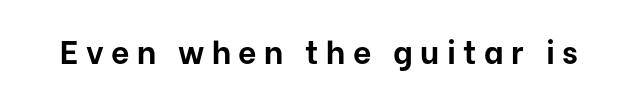
The image shows 32 px bold sans-serif type, upright; set unusually wide letter spacing (+0.23 em), not underlined; low stroke contrast and a medium x-height.
